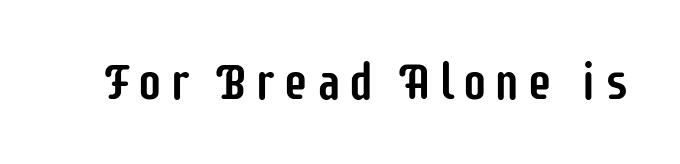
Q: Is the text italic (slanted)? A: No, it is upright.
Q: Is the typeface a serif or a sans-serif typeface? A: Sans-serif.
Q: Is the text underlined? A: No.
Q: Width (condensed, normal, or wide)? A: Condensed.
Q: Stroke contrast? A: Low.
Q: x-height? A: Large.
Q: Monospaced? A: No.
